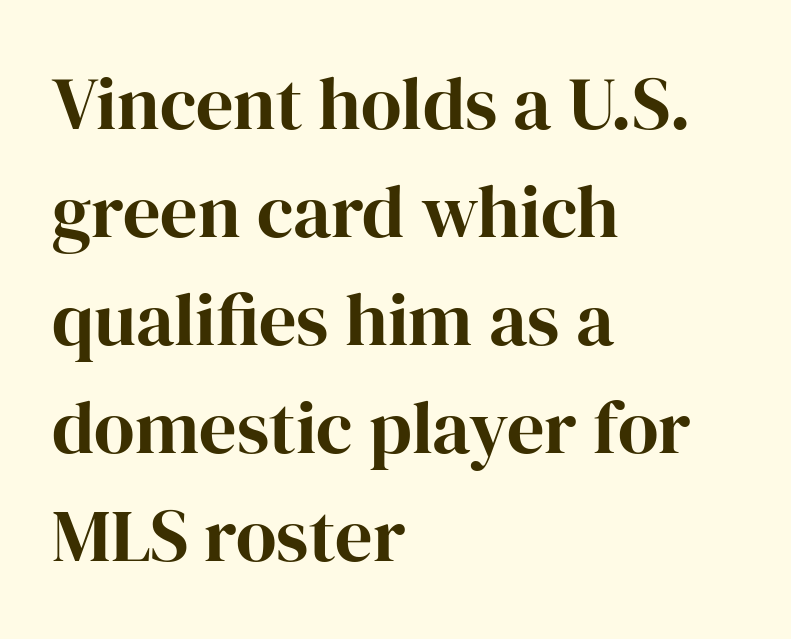
The font family rendered here belongs to the serif group. A typesetter would call this leading conventional body-copy spacing. Posture: straight, roman, zero tilt. Nobody touched the tracking dial on this one. A clean baseline with only descenders dipping below it. Here the designer chose a conventional face with non-uniform glyph widths.
